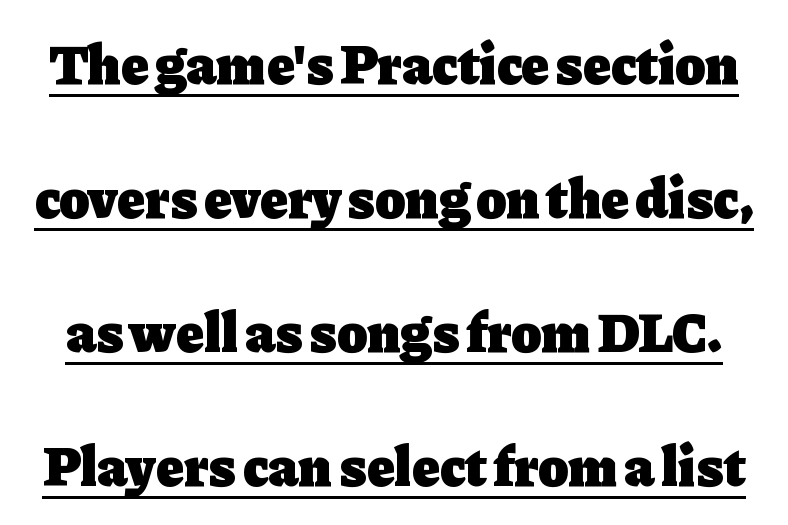
The image shows 56 px heavy serif type, upright; set loose line spacing (2.39x), normal letter spacing, underlined; low stroke contrast and a medium x-height.
